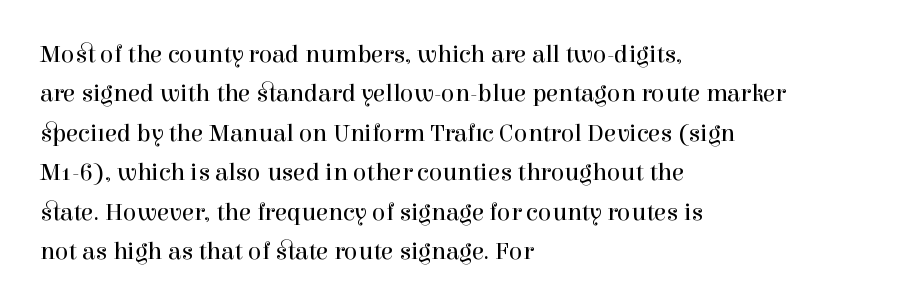
This block has exactly the height ordinary leading produces. Heft: none added — not bold. The face used here is rendered with its standard letterfit. Horizontally, the lines are justified to the leading edge only.
